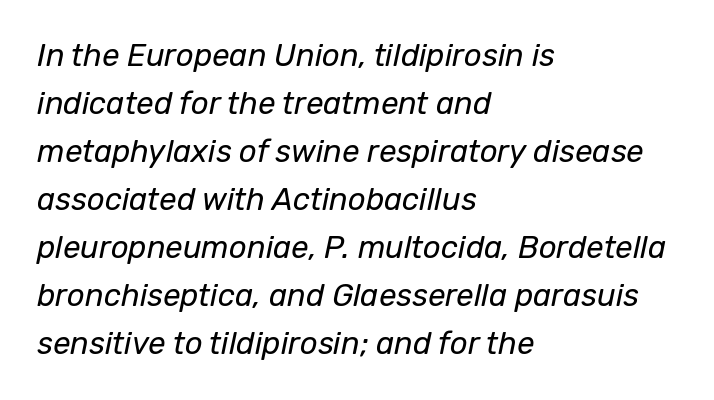
Note the varied advance widths — an 'i' is clearly narrower than an 'm'. The tracking reads as untouched default to a designer's eye. Posture: slanted. Every row of glyphs begins at an identical x-position on the left.
